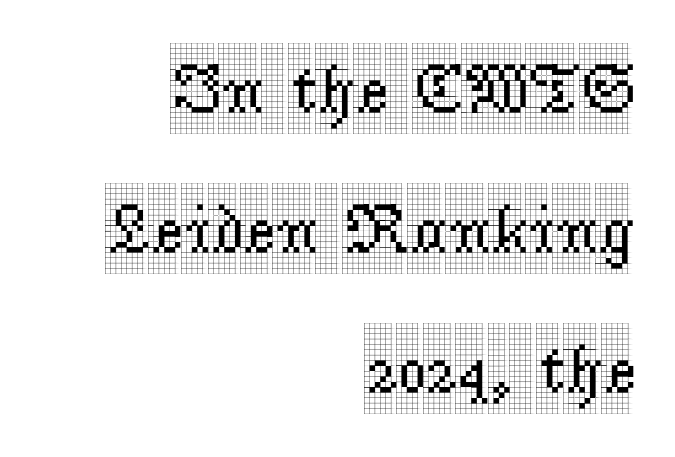
{"serif": "yes", "italic": "no", "width": "condensed", "x_height": "large", "monospaced": "no", "underline": "no", "align": "right", "line_spacing": "loose", "line_spacing_ratio": 2.0, "letter_spacing": "normal", "letter_spacing_em": 0.0, "glyph_px": 70}
